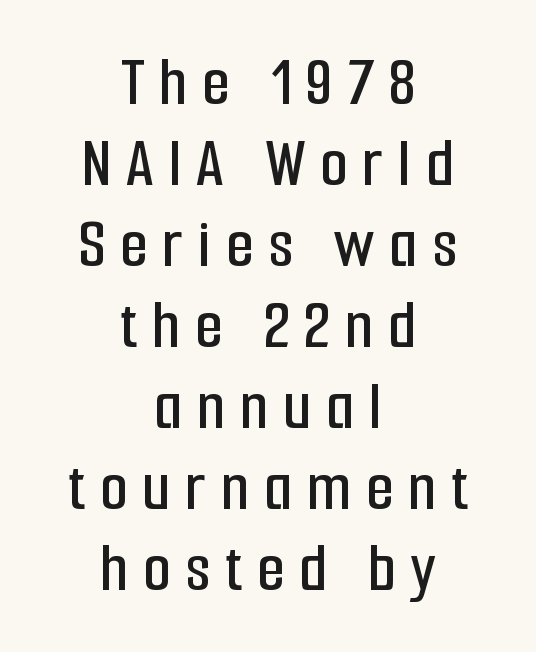
The letters carry no serifs — their stems end cleanly without finishing strokes. Varying glyph widths throughout — classic text-font behaviour. A bare baseline throughout the passage. No italicization has been applied; the sample stays upright. Notice how the passage keeps no hard edge, just a central spine.
